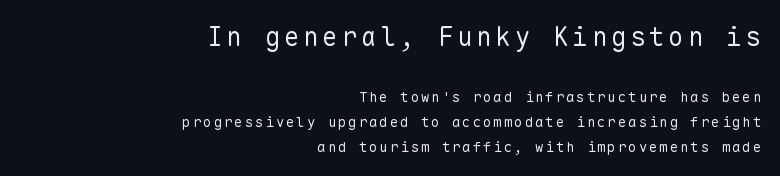
Short and long lines alike share a common ending point at right. Is there any slant? The stems are plumb. Nothing heavy about these letters — not bold at all. Two sizes are in play, and the larger belongs to the first block. Each row of text sits above clean, open space.
